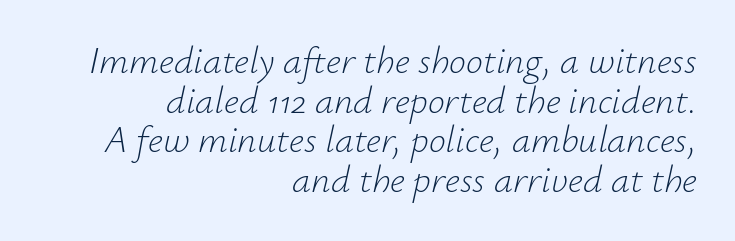
Q: Is the text bold? A: No.
Q: Is the text italic (slanted)? A: Yes, it leans right by about 12 degrees.
Q: Is the text underlined? A: No.
Q: How is the paragraph aligned? A: Right-aligned.
Q: Is the spacing between letters normal or unusually wide? A: Normal.
Q: Is the spacing between lines tight, normal or loose? A: Tight.
Q: Width (condensed, normal, or wide)? A: Normal.
Q: Stroke contrast? A: Low.
Q: x-height? A: Small.
Q: Monospaced? A: No.
